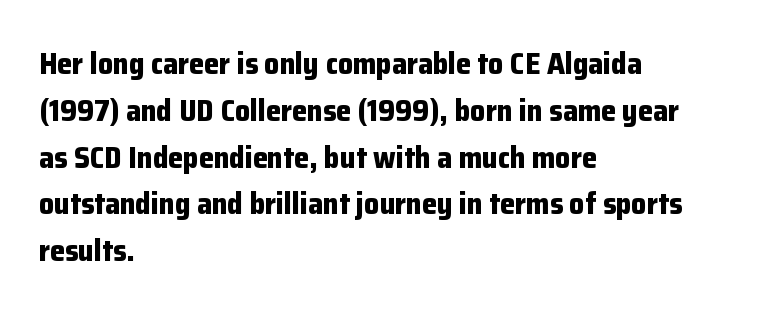
Underlining? Definitely not there. Proportional: the letters do not fall into vertical columns. Typeset ragged right — the left edge is the straight one. These lines keep a tight, regular rhythm from letter to letter. Chunky letters — that's bold for sure. The type family on display is of the sans-serif kind.
